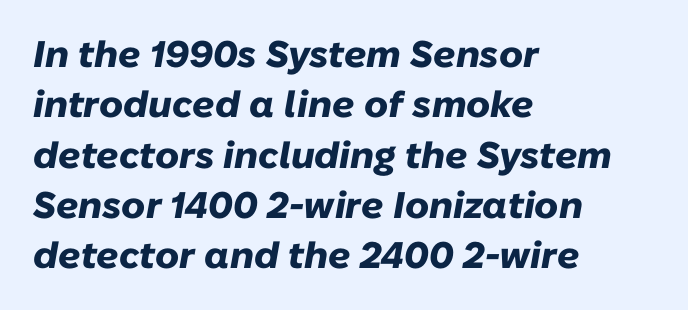
The image shows 37 px heavy type, italic (leaning right); set left-aligned, normal line spacing (1.36x), normal letter spacing, not underlined; low stroke contrast and a medium x-height.
